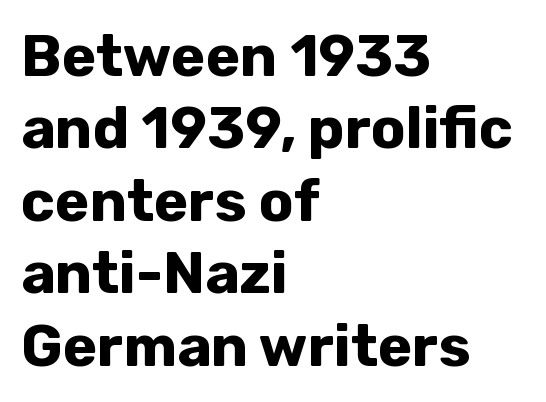
The image shows 58 px bold sans-serif type, upright; set left-aligned, normal line spacing (1.25x), normal letter spacing, not underlined; low stroke contrast and a medium x-height.
